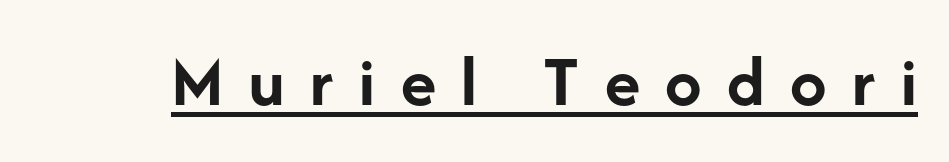
Q: Is the text bold? A: Yes.
Q: Is the text italic (slanted)? A: No, it is upright.
Q: Is the typeface a serif or a sans-serif typeface? A: Sans-serif.
Q: Is the text underlined? A: Yes.
Q: Is the spacing between letters normal or unusually wide? A: Unusually wide.
Q: Width (condensed, normal, or wide)? A: Normal.
Q: Stroke contrast? A: Low.
Q: x-height? A: Medium.
Q: Monospaced? A: No.
